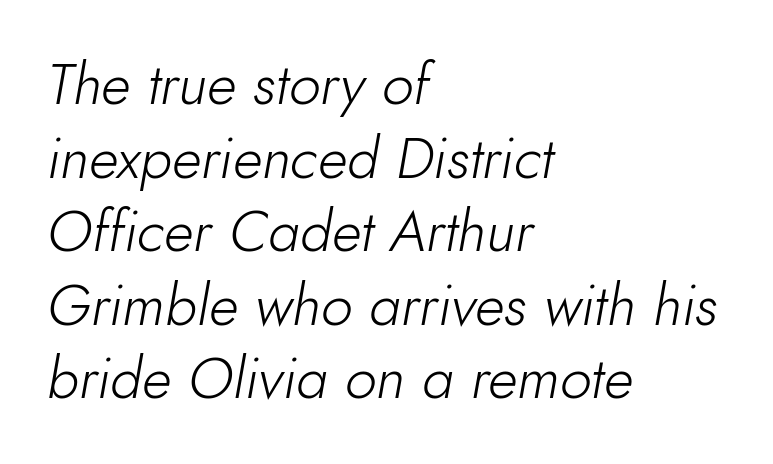
The image shows 57 px light type, italic (leaning right); set left-aligned, normal line spacing (1.29x), normal letter spacing, not underlined; low stroke contrast and a small x-height.
